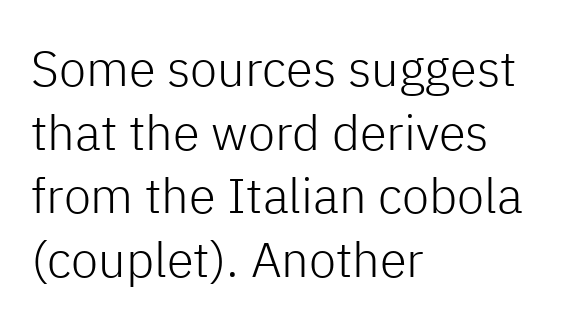
Q: Is the text bold? A: No.
Q: Is the text italic (slanted)? A: No, it is upright.
Q: Is the typeface a serif or a sans-serif typeface? A: Sans-serif.
Q: Is the text underlined? A: No.
Q: How is the paragraph aligned? A: Left-aligned.
Q: Is the spacing between letters normal or unusually wide? A: Normal.
Q: Is the spacing between lines tight, normal or loose? A: Normal.
Q: Width (condensed, normal, or wide)? A: Normal.
Q: Stroke contrast? A: Low.
Q: x-height? A: Medium.
Q: Monospaced? A: No.
